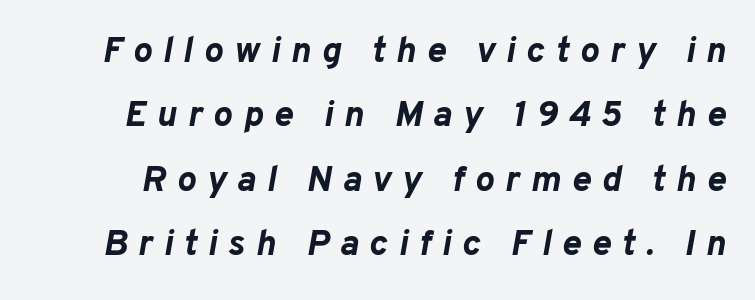
The zone under the glyphs is completely vacant. Character widths vary here, with narrow letters taking less room than wide ones. Someone cranked the tracking dial way up on this one. The typography opts for an oblique posture over an upright one. A full-strength bold gives these letters their thick strokes.
